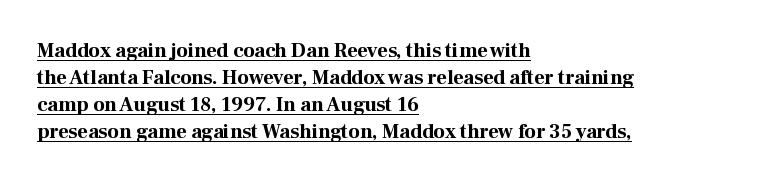
{"italic": "no", "bold": "yes", "underline": "yes", "align": "left", "line_spacing": "normal", "line_spacing_ratio": 1.35, "letter_spacing": "normal", "letter_spacing_em": 0.0, "glyph_px": 20}
